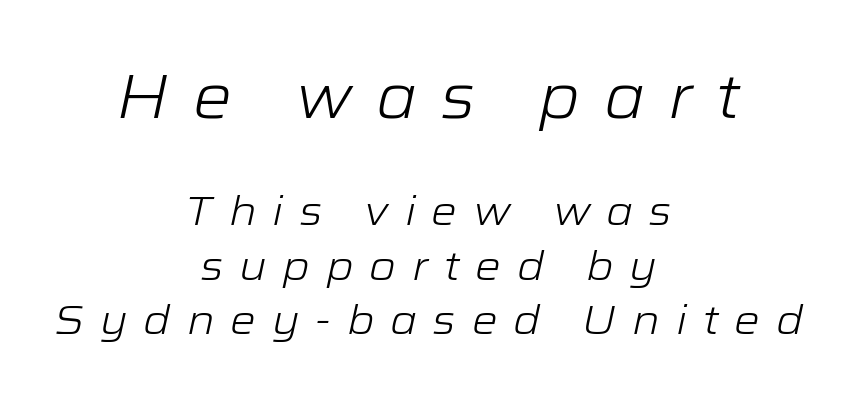
Q: Is the text bold? A: No.
Q: Is the text italic (slanted)? A: Yes, it leans right by about 12 degrees.
Q: Is the text underlined? A: No.
Q: How is the paragraph aligned? A: Centered.
Q: Is the spacing between letters normal or unusually wide? A: Unusually wide.
Q: Is the spacing between lines tight, normal or loose? A: Normal.
Q: Which block of text is set in a larger size, the first (top) or the second (bottom)? A: The first (top) one.
Q: Width (condensed, normal, or wide)? A: Wide.
Q: Stroke contrast? A: Low.
Q: x-height? A: Medium.
Q: Monospaced? A: No.
